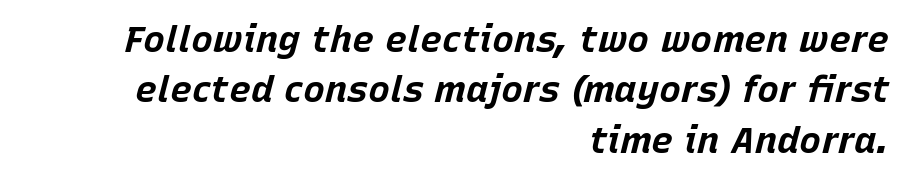
Q: Is the text bold? A: Yes.
Q: Is the text italic (slanted)? A: Yes, it leans right by about 15 degrees.
Q: Is the text underlined? A: No.
Q: How is the paragraph aligned? A: Right-aligned.
Q: Is the spacing between letters normal or unusually wide? A: Normal.
Q: Is the spacing between lines tight, normal or loose? A: Normal.
Q: Width (condensed, normal, or wide)? A: Normal.
Q: Stroke contrast? A: Low.
Q: x-height? A: Large.
Q: Monospaced? A: No.
